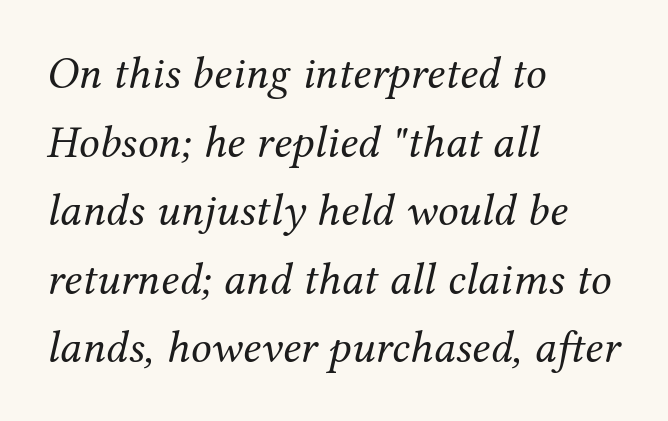
Q: Is the text bold? A: No.
Q: Is the text italic (slanted)? A: Yes, it leans right by about 12 degrees.
Q: Is the typeface a serif or a sans-serif typeface? A: Serif.
Q: Is the text underlined? A: No.
Q: How is the paragraph aligned? A: Left-aligned.
Q: Is the spacing between letters normal or unusually wide? A: Normal.
Q: Is the spacing between lines tight, normal or loose? A: Normal.
Q: Width (condensed, normal, or wide)? A: Normal.
Q: Stroke contrast? A: Medium.
Q: x-height? A: Medium.
Q: Monospaced? A: No.
